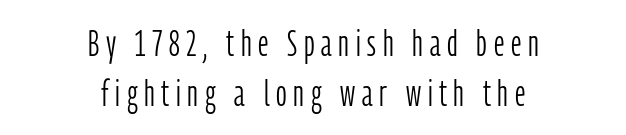
{"serif": "no", "italic": "no", "bold": "no", "weight": "light", "width": "condensed", "stroke_contrast": "low", "x_height": "medium", "monospaced": "no", "underline": "no", "align": "center", "line_spacing": "normal", "line_spacing_ratio": 1.35, "glyph_px": 37}
